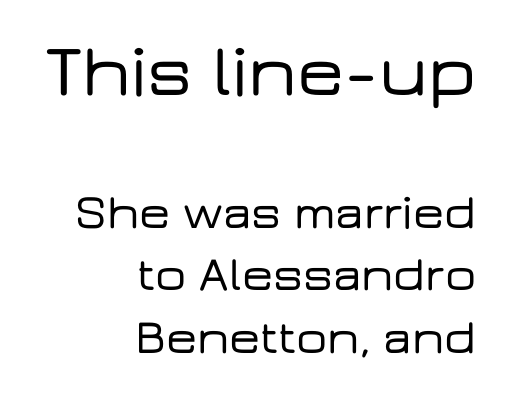
A typesetter would call this zero additional tracking. Evenly set lines give the paragraph a standard silhouette. Is the lower block the larger one? No — the upper block carries the bigger type. A typesetter would label this face a sans.
